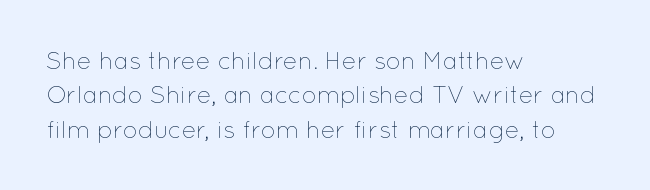
The image shows 24 px text type, upright; set left-aligned, normal line spacing (1.43x), normal letter spacing, not underlined.
